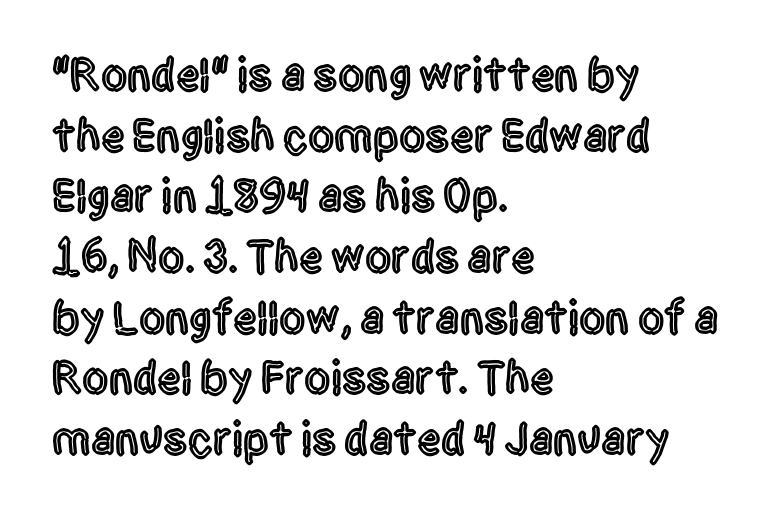
Q: Is the text italic (slanted)? A: No, it is upright.
Q: Is the typeface a serif or a sans-serif typeface? A: Sans-serif.
Q: Is the text underlined? A: No.
Q: How is the paragraph aligned? A: Left-aligned.
Q: Is the spacing between letters normal or unusually wide? A: Normal.
Q: Is the spacing between lines tight, normal or loose? A: Normal.
Q: Width (condensed, normal, or wide)? A: Condensed.
Q: x-height? A: Large.
Q: Monospaced? A: No.
